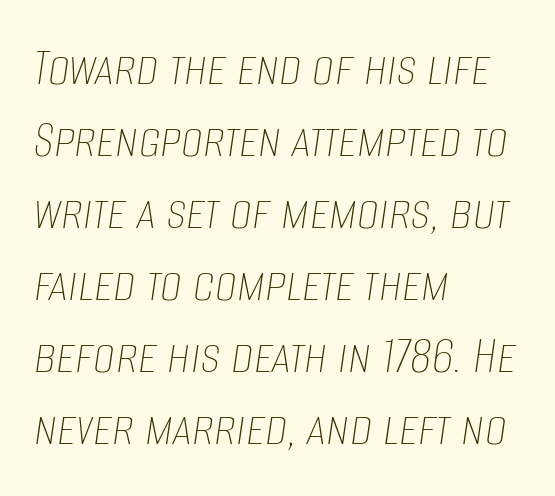
The font is comparable to plain body text, perhaps lighter. Emphasis-style slanted type is in use. The paragraph has a hard left edge and a soft right edge. Nobody touched the tracking dial on this one. Check under the words: just untouched page.
